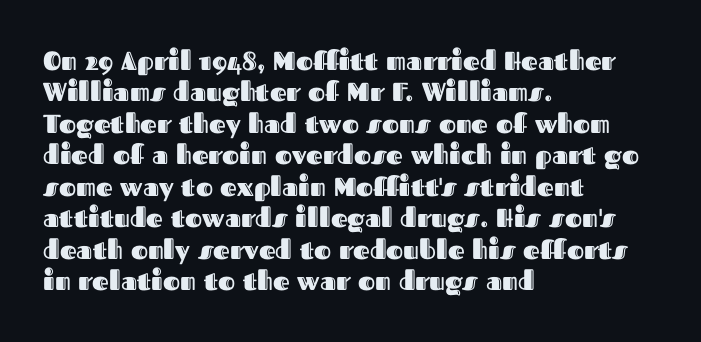
Q: Is the text italic (slanted)? A: No, it is upright.
Q: Is the text underlined? A: No.
Q: How is the paragraph aligned? A: Left-aligned.
Q: Is the spacing between letters normal or unusually wide? A: Normal.
